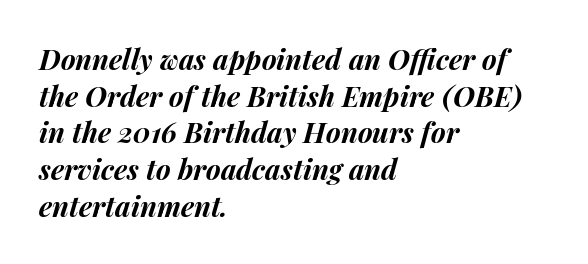
Q: Is the text bold? A: Yes.
Q: Is the text italic (slanted)? A: Yes, it leans right by about 14 degrees.
Q: Is the text underlined? A: No.
Q: How is the paragraph aligned? A: Left-aligned.
Q: Is the spacing between letters normal or unusually wide? A: Normal.
Q: Is the spacing between lines tight, normal or loose? A: Normal.
Q: Width (condensed, normal, or wide)? A: Normal.
Q: Stroke contrast? A: Medium.
Q: x-height? A: Medium.
Q: Monospaced? A: No.
